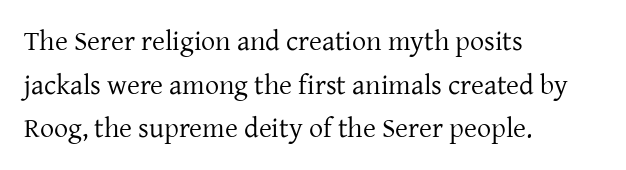
This is roman type, the default non-slanted kind. The passage shown is not underscored anywhere. Notice how the passage keeps a crisp vertical edge on the left only. The lines sit at an ordinary, default distance from one another. Classification — serif. Is this a fixed-width face? No — the glyphs have proportional, varying widths.
